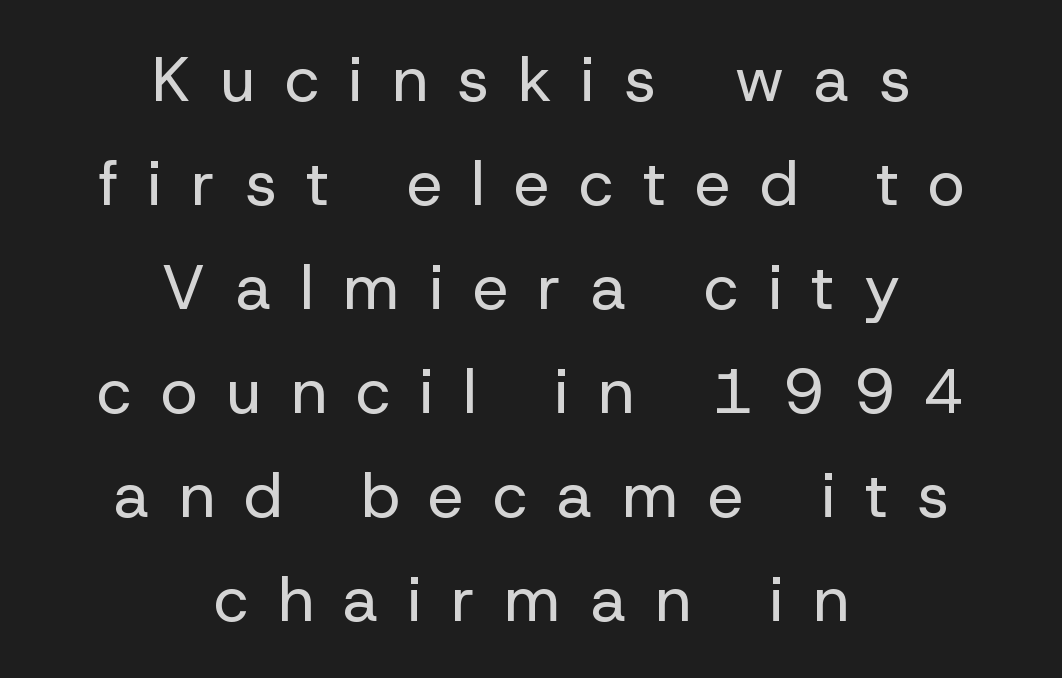
{"serif": "no", "italic": "no", "bold": "no", "weight": "regular", "width": "normal", "stroke_contrast": "low", "x_height": "medium", "monospaced": "no", "underline": "no", "align": "center", "line_spacing": "normal", "line_spacing_ratio": 1.65, "letter_spacing": "wide", "letter_spacing_em": 0.47, "glyph_px": 63}
